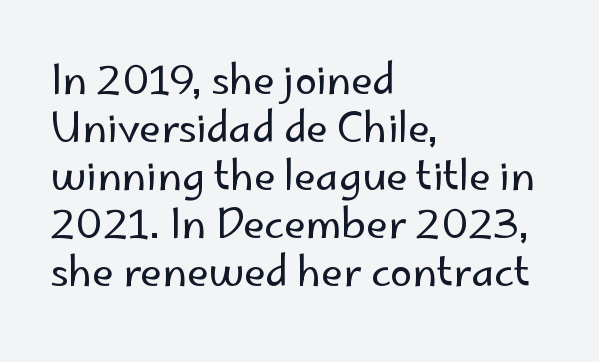
{"serif": "no", "italic": "no", "bold": "no", "weight": "regular", "width": "normal", "stroke_contrast": "low", "x_height": "small", "monospaced": "no", "underline": "no", "align": "left", "line_spacing_ratio": 1.2, "letter_spacing": "normal", "letter_spacing_em": 0.0, "glyph_px": 40}
